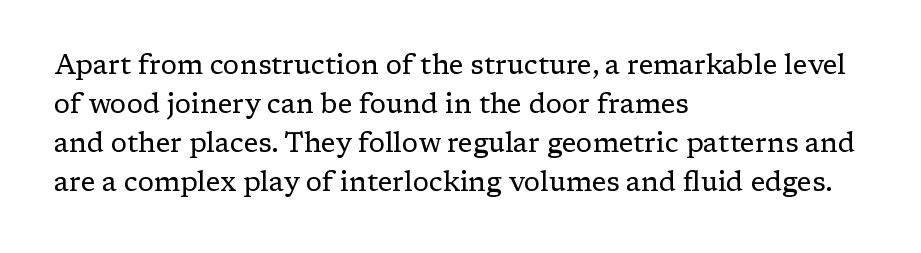
The image shows 27 px text type, upright; set left-aligned, normal line spacing (1.44x), normal letter spacing, not underlined.
